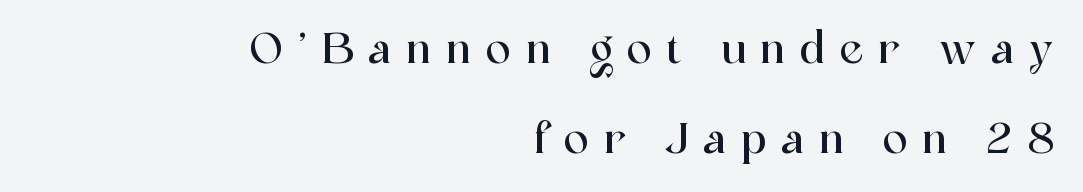
The image shows 42 px serif type, upright; set right-aligned, loose line spacing (2.15x), unusually wide letter spacing (+0.35 em), not underlined; a medium x-height.
